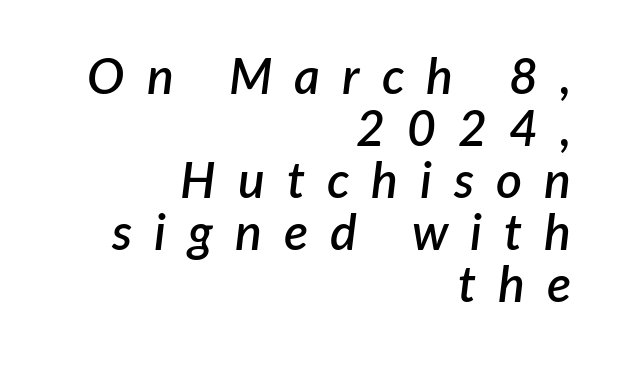
The image shows 50 px semibold type, italic (leaning right); set right-aligned, tight line spacing (1.04x), unusually wide letter spacing (+0.44 em), not underlined; low stroke contrast and a medium x-height.
